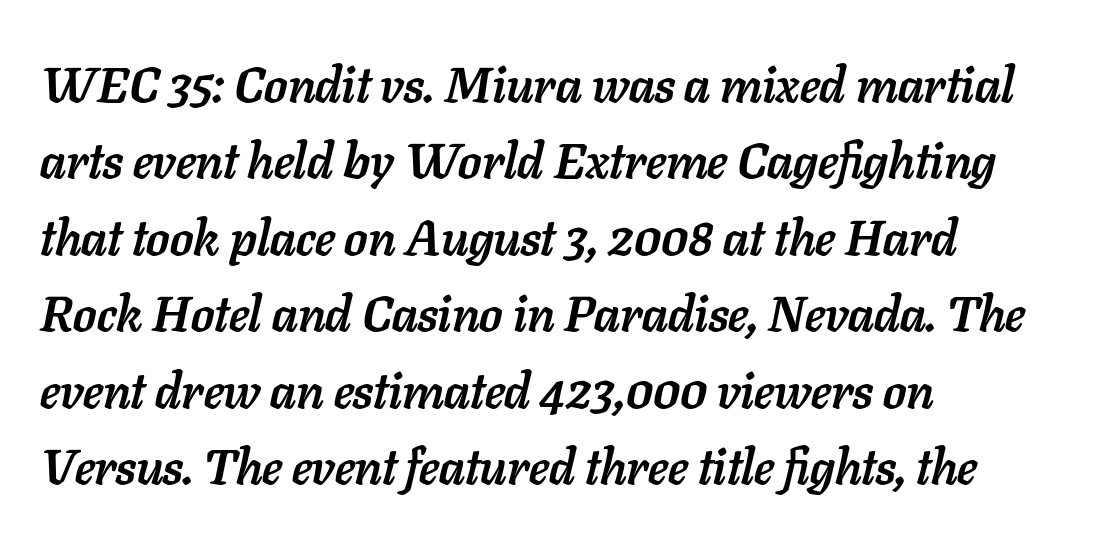
The image shows 50 px semibold type, italic (leaning right); set left-aligned, normal line spacing (1.53x), normal letter spacing, not underlined; low stroke contrast and a medium x-height.
